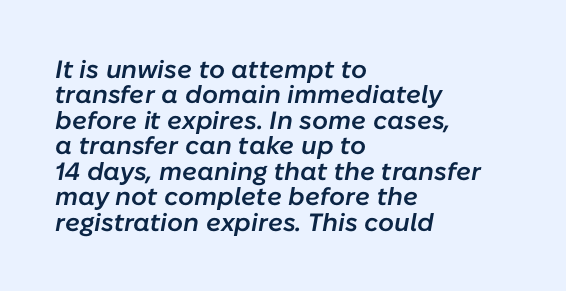
Typesetter's note: demi weight, one step under bold. The zone under the glyphs is completely vacant. Does the copy run flush right? No — it runs flush left. Nobody touched the tracking dial on this one.
